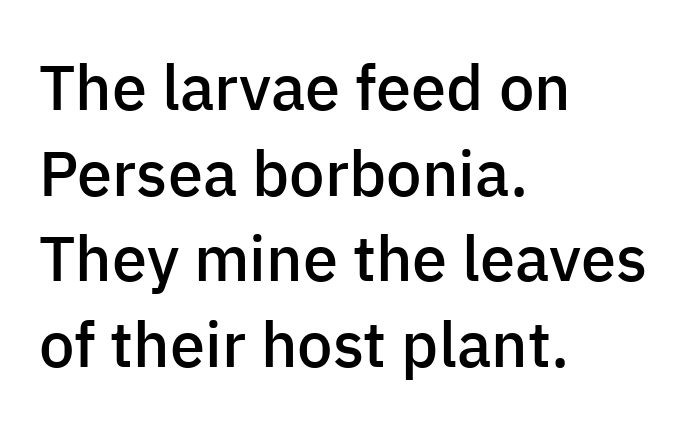
The image shows 63 px semibold sans-serif type, upright; set left-aligned, normal line spacing (1.36x), normal letter spacing, not underlined; low stroke contrast and a medium x-height.
